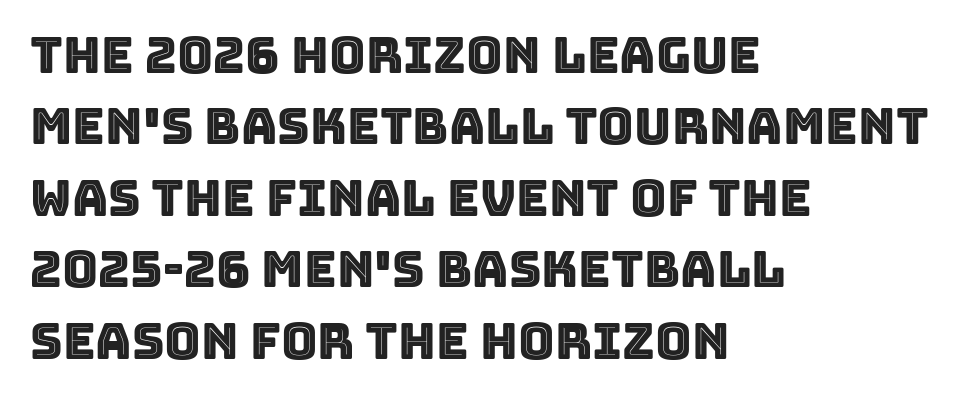
{"italic": "no", "width": "normal", "x_height": "large", "monospaced": "no", "underline": "no", "align": "left", "line_spacing": "normal", "line_spacing_ratio": 1.43, "letter_spacing": "normal", "letter_spacing_em": 0.0, "glyph_px": 50}
